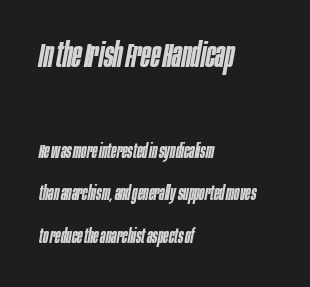
{"italic": "yes", "lean": "right", "slant_degrees": 10, "bold": "semi", "weight": "semibold", "width": "condensed", "stroke_contrast": "low", "x_height": "large", "monospaced": "no", "underline": "no", "align": "left", "line_spacing": "loose", "line_spacing_ratio": 2.13, "letter_spacing": "normal", "letter_spacing_em": 0.0, "larger_block": "first", "size_ratio": 1.75, "glyph_px": 35}
